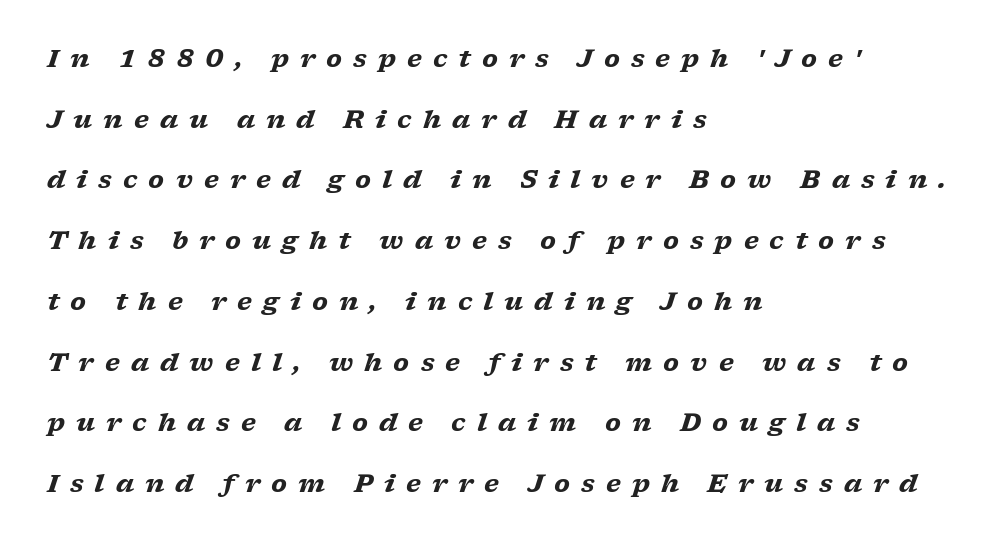
{"italic": "yes", "lean": "right", "slant_degrees": 17, "bold": "yes", "underline": "no", "align": "left", "line_spacing": "loose", "line_spacing_ratio": 2.43, "letter_spacing": "wide", "letter_spacing_em": 0.44, "glyph_px": 25}
